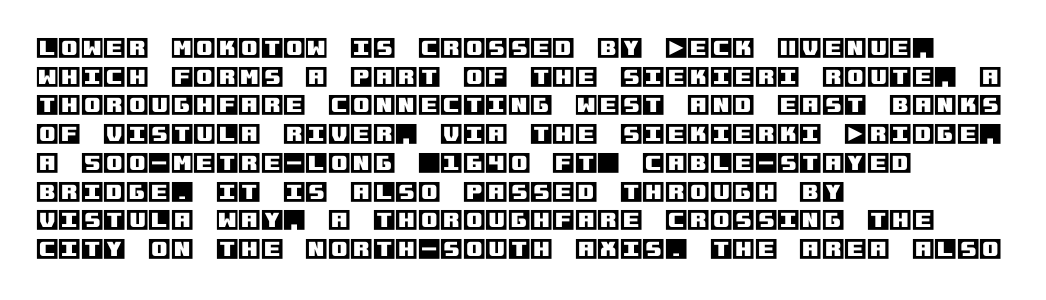
The image shows 23 px text type, upright; set left-aligned, normal line spacing (1.25x), normal letter spacing, not underlined.
